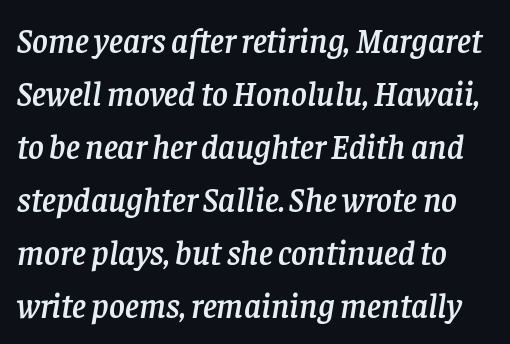
Q: Is the text italic (slanted)? A: Yes, it leans right by about 8 degrees.
Q: Is the typeface a serif or a sans-serif typeface? A: Serif.
Q: Is the text underlined? A: No.
Q: Is the spacing between letters normal or unusually wide? A: Normal.
Q: Is the spacing between lines tight, normal or loose? A: Normal.
Q: Width (condensed, normal, or wide)? A: Normal.
Q: Stroke contrast? A: Low.
Q: x-height? A: Large.
Q: Monospaced? A: No.
